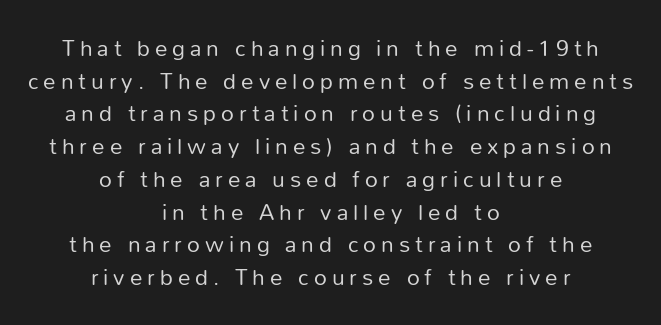
Q: Is the text bold? A: No.
Q: Is the text italic (slanted)? A: No, it is upright.
Q: Is the text underlined? A: No.
Q: How is the paragraph aligned? A: Centered.
Q: Is the spacing between letters normal or unusually wide? A: Unusually wide.
Q: Is the spacing between lines tight, normal or loose? A: Normal.
